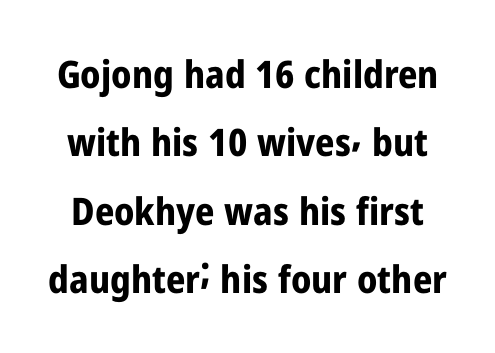
Q: Is the text bold? A: Yes.
Q: Is the text italic (slanted)? A: No, it is upright.
Q: Is the typeface a serif or a sans-serif typeface? A: Sans-serif.
Q: Is the text underlined? A: No.
Q: Is the spacing between letters normal or unusually wide? A: Normal.
Q: Width (condensed, normal, or wide)? A: Condensed.
Q: Stroke contrast? A: Low.
Q: x-height? A: Medium.
Q: Monospaced? A: No.
